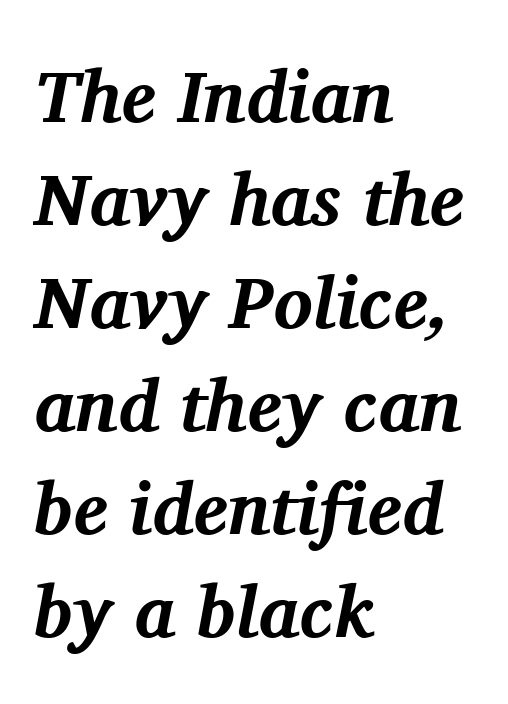
{"serif": "yes", "italic": "yes", "lean": "right", "slant_degrees": 11, "bold": "yes", "weight": "bold", "width": "normal", "stroke_contrast": "medium", "x_height": "medium", "monospaced": "no", "underline": "no", "align": "left", "line_spacing": "normal", "line_spacing_ratio": 1.41, "letter_spacing": "normal", "letter_spacing_em": 0.0, "glyph_px": 73}
